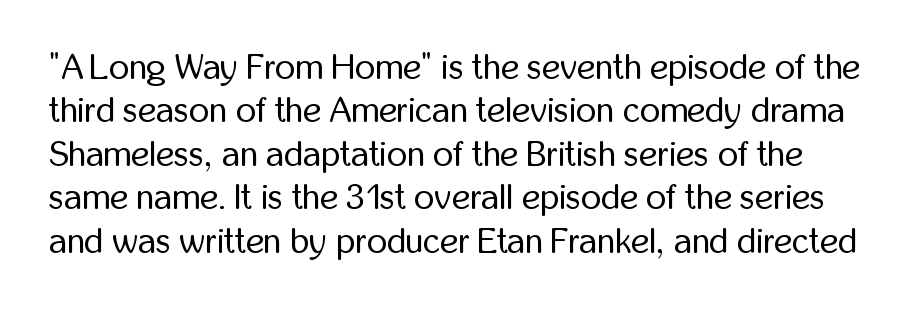
The words here are not underlined. The axis of the letterforms is exactly vertical. Glyph-to-glyph distance matches everyday printed text. Think of a printed novel: that variable character pitch is what you see here. The typesetting does not lean heavy: it is not bold. The characters display no serif detailing; their extremities are plain.
